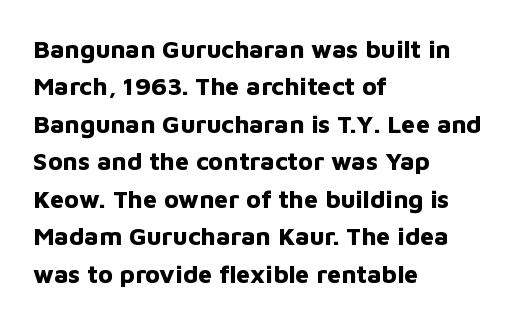
{"italic": "no", "bold": "yes", "underline": "no", "align": "left", "line_spacing": "normal", "line_spacing_ratio": 1.5, "letter_spacing": "normal", "letter_spacing_em": 0.0, "glyph_px": 25}
